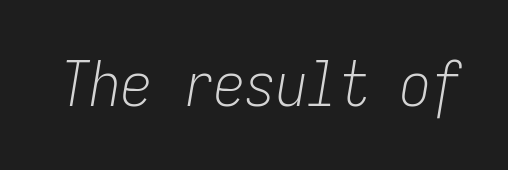
An italicized treatment has been applied to the whole sample. Spacing between characters is what you'd get straight out of the box. The face used here is monospaced, like something from a code editor. Any mark beneath the type? The region is blank.
